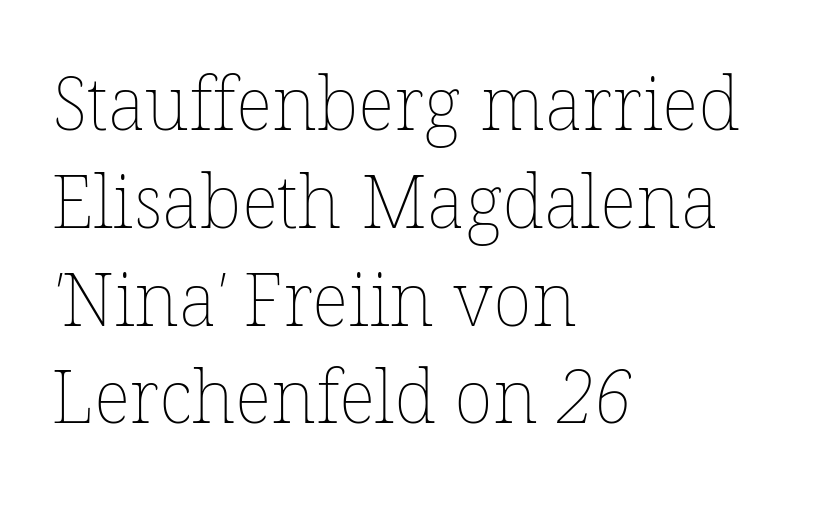
Q: Is the text bold? A: No.
Q: Is the text underlined? A: No.
Q: How is the paragraph aligned? A: Left-aligned.
Q: Is the spacing between letters normal or unusually wide? A: Normal.
Q: Is the spacing between lines tight, normal or loose? A: Normal.
Q: Width (condensed, normal, or wide)? A: Normal.
Q: Stroke contrast? A: Low.
Q: x-height? A: Medium.
Q: Monospaced? A: No.
